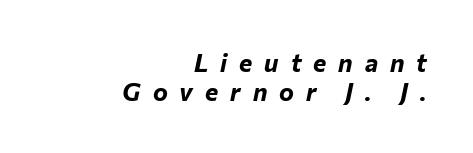
{"italic": "yes", "lean": "right", "slant_degrees": 12, "bold": "yes", "underline": "no", "align": "right", "line_spacing": "tight", "line_spacing_ratio": 1.15, "letter_spacing": "wide", "letter_spacing_em": 0.48, "glyph_px": 25}
